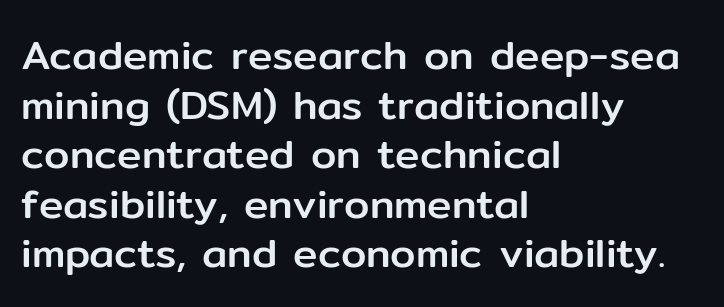
{"serif": "no", "italic": "no", "width": "normal", "stroke_contrast": "low", "x_height": "medium", "monospaced": "no", "underline": "no", "align": "left", "line_spacing_ratio": 1.21, "letter_spacing": "normal", "letter_spacing_em": 0.0, "glyph_px": 41}
